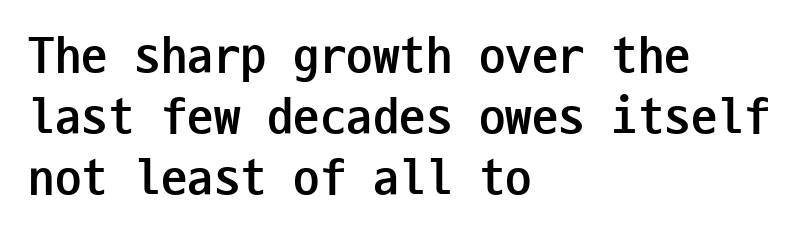
Q: Is the text bold? A: Yes.
Q: Is the text italic (slanted)? A: No, it is upright.
Q: Is the typeface a serif or a sans-serif typeface? A: Sans-serif.
Q: Is the text underlined? A: No.
Q: How is the paragraph aligned? A: Left-aligned.
Q: Is the spacing between letters normal or unusually wide? A: Normal.
Q: Is the spacing between lines tight, normal or loose? A: Tight.
Q: Width (condensed, normal, or wide)? A: Condensed.
Q: Stroke contrast? A: Low.
Q: x-height? A: Medium.
Q: Monospaced? A: Yes.
